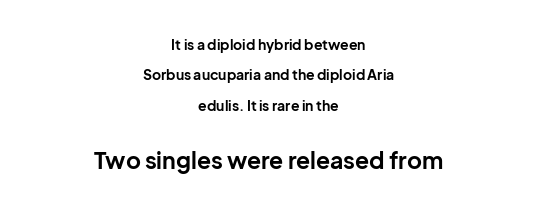
The image shows 23 px bold type, upright; set centered, loose line spacing (2.17x), normal letter spacing, not underlined; the second (bottom) block is 1.64x larger.
